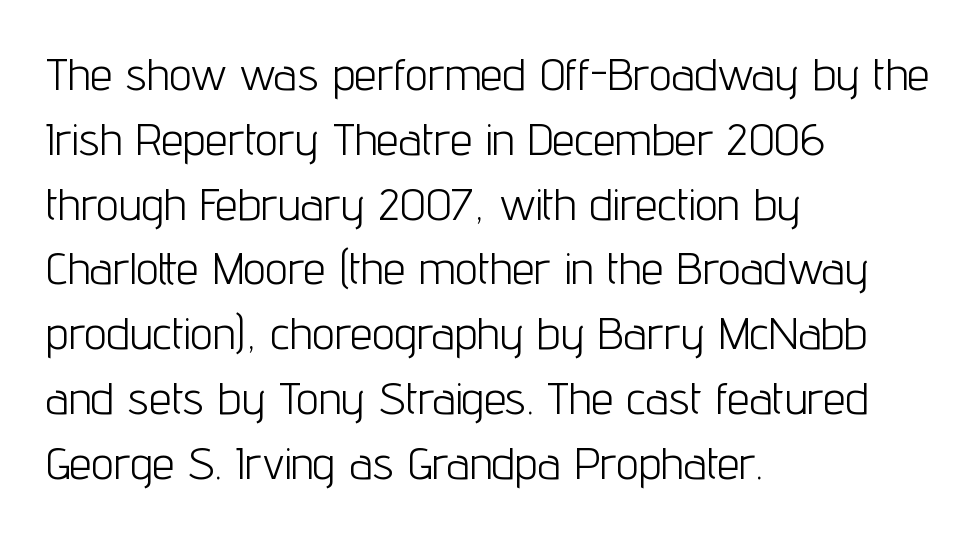
Characters remain perfectly vertical along every line. The glyphs in this specimen are sans serif. The lines in this sample share a left origin and differ only in where they stop. The area under the type is left untouched. Regular leading. Weight: in the light-to-regular range.
